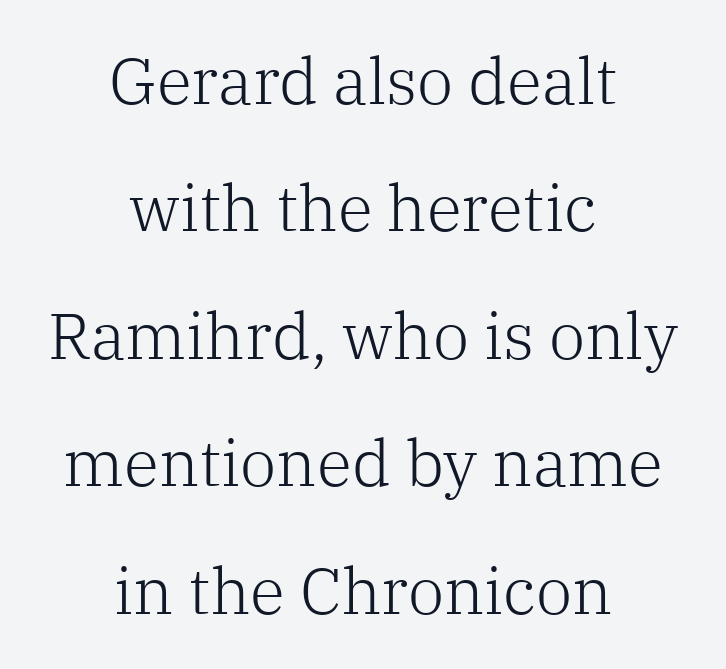
The image shows 65 px light serif type, upright; set centered, loose line spacing (1.96x), normal letter spacing, not underlined; low stroke contrast and a medium x-height.
